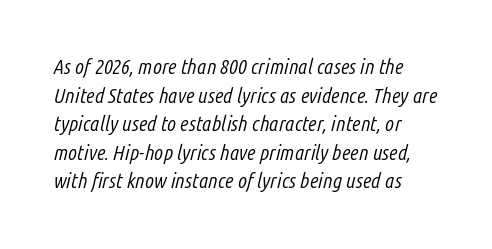
Q: Is the text bold? A: No.
Q: Is the text italic (slanted)? A: Yes, it leans right by about 14 degrees.
Q: Is the text underlined? A: No.
Q: Is the spacing between letters normal or unusually wide? A: Normal.
Q: Is the spacing between lines tight, normal or loose? A: Normal.
